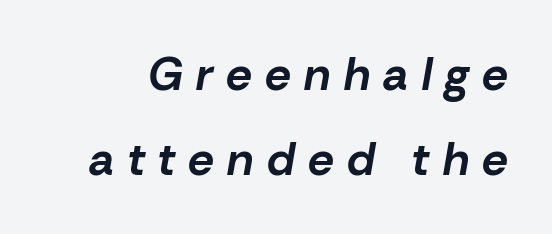
The image shows 46 px bold type, italic (leaning right); set line spacing 1.84x, unusually wide letter spacing (+0.29 em), not underlined; low stroke contrast and a medium x-height.
